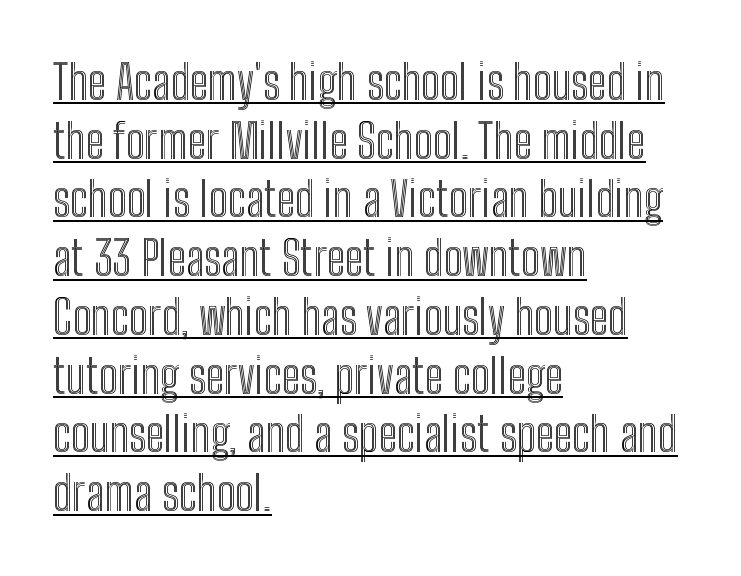
A typesetter would call this zero additional tracking. This sample keeps an unexceptional amount of space between lines. Do the characters align in a grid? No, the font is proportional. Vertical strokes here are truly vertical. Notice how a bar underscores the lettering throughout.
